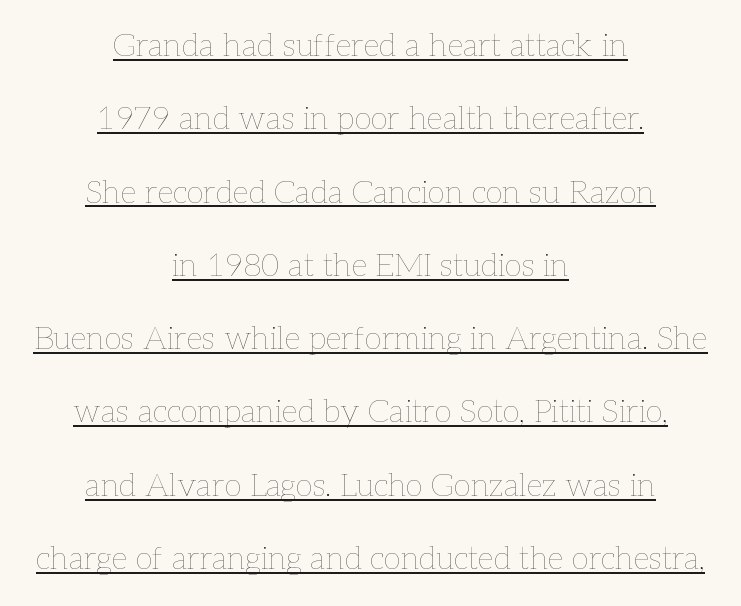
{"italic": "no", "bold": "no", "weight": "thin", "width": "normal", "stroke_contrast": "low", "x_height": "medium", "monospaced": "no", "underline": "yes", "align": "center", "line_spacing": "loose", "line_spacing_ratio": 2.29, "letter_spacing": "normal", "letter_spacing_em": 0.0, "glyph_px": 32}
